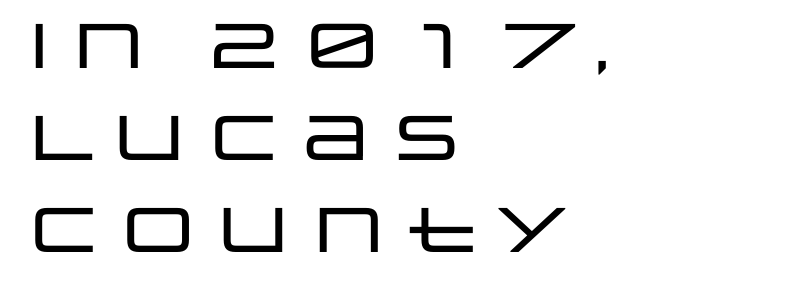
The image shows 63 px wide sans-serif type, upright; set left-aligned, normal line spacing (1.46x), normal letter spacing, not underlined; low stroke contrast and a large x-height.
